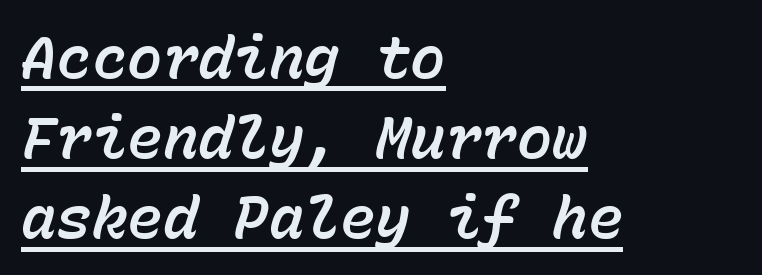
{"italic": "yes", "lean": "right", "slant_degrees": 15, "width": "normal", "stroke_contrast": "low", "x_height": "medium", "monospaced": "yes", "underline": "yes", "align": "left", "line_spacing": "normal", "line_spacing_ratio": 1.36, "letter_spacing": "normal", "letter_spacing_em": 0.0, "glyph_px": 59}
